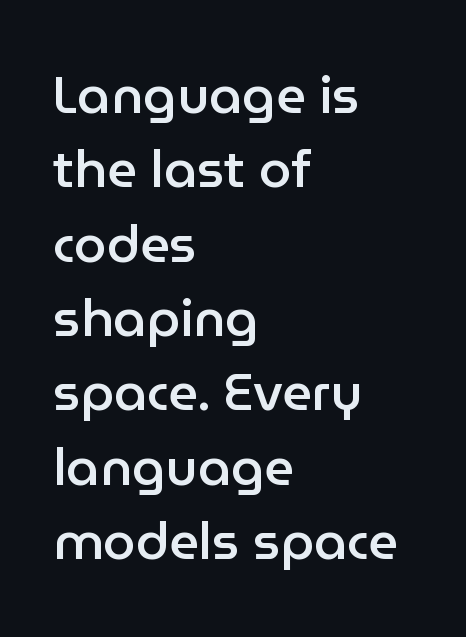
Compared with an ordinary text face, these strokes are moderately heavier — a semibold. Which margin do the lines hug? The left one — the right edge is uneven. Quick note: underline off. The leading is moderate, giving the passage an even texture. Varying glyph widths throughout — classic text-font behaviour.
